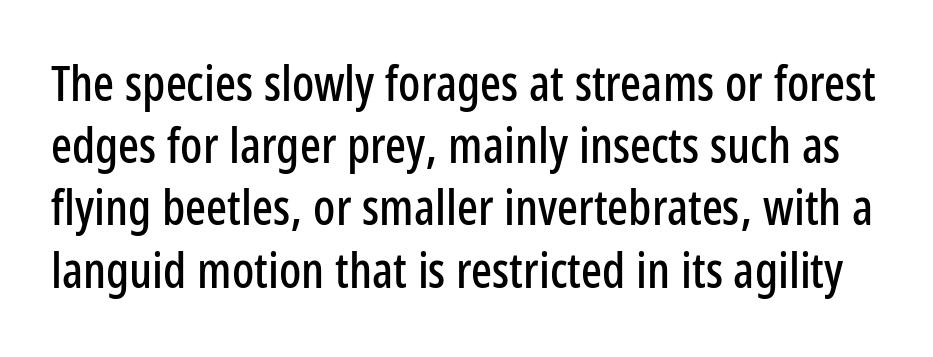
Quick note: underline off. Summary of vertical rhythm: regular, with standard interline spacing. Typographically, this falls in the sans-serif category. The letters advance in unequal steps, a hallmark of proportional type.
